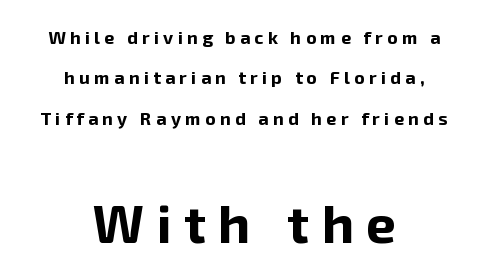
Q: Is the text bold? A: Yes.
Q: Is the text italic (slanted)? A: No, it is upright.
Q: Is the typeface a serif or a sans-serif typeface? A: Sans-serif.
Q: Is the text underlined? A: No.
Q: How is the paragraph aligned? A: Centered.
Q: Is the spacing between letters normal or unusually wide? A: Unusually wide.
Q: Is the spacing between lines tight, normal or loose? A: Loose.
Q: Which block of text is set in a larger size, the first (top) or the second (bottom)? A: The second (bottom) one.
Q: Width (condensed, normal, or wide)? A: Normal.
Q: Stroke contrast? A: Low.
Q: x-height? A: Medium.
Q: Monospaced? A: No.
